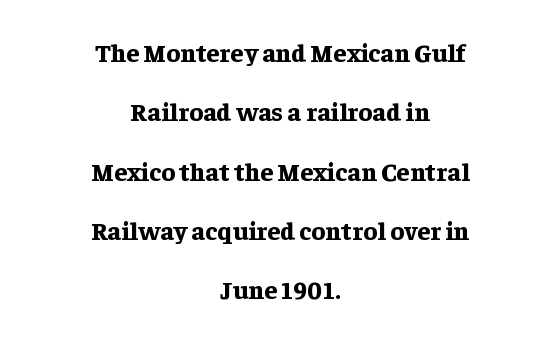
{"italic": "no", "bold": "yes", "underline": "no", "align": "center", "line_spacing": "loose", "line_spacing_ratio": 2.28, "letter_spacing": "normal", "letter_spacing_em": 0.0, "glyph_px": 26}
